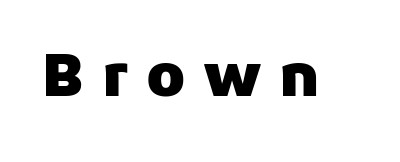
Q: Is the text bold? A: Yes.
Q: Is the text italic (slanted)? A: No, it is upright.
Q: Is the typeface a serif or a sans-serif typeface? A: Sans-serif.
Q: Is the text underlined? A: No.
Q: Is the spacing between letters normal or unusually wide? A: Unusually wide.
Q: Width (condensed, normal, or wide)? A: Normal.
Q: Stroke contrast? A: Low.
Q: x-height? A: Medium.
Q: Monospaced? A: No.
